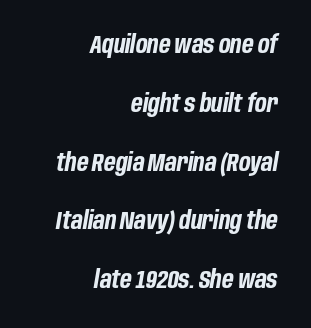
Q: Is the text bold? A: Yes.
Q: Is the text italic (slanted)? A: Yes, it leans right by about 10 degrees.
Q: Is the text underlined? A: No.
Q: How is the paragraph aligned? A: Right-aligned.
Q: Is the spacing between letters normal or unusually wide? A: Normal.
Q: Is the spacing between lines tight, normal or loose? A: Loose.
